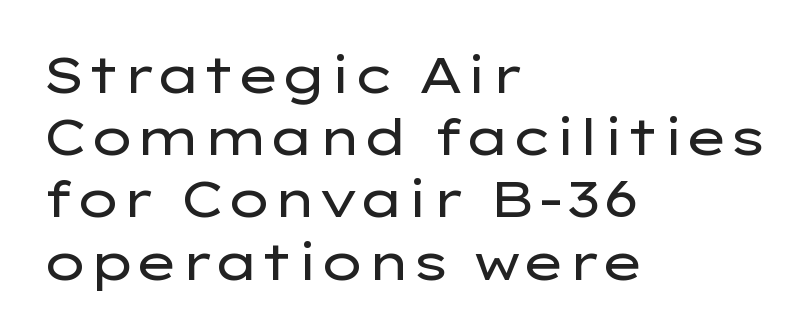
You could not count columns in this text — the font is proportionally spaced. The characters display no serif detailing; their extremities are plain. The letters stand straight up with perfectly vertical stems. The rendering anchors every line to the left-hand side. Weight: regular or lighter. The type is set solid horizontally, with unmodified tracking.
